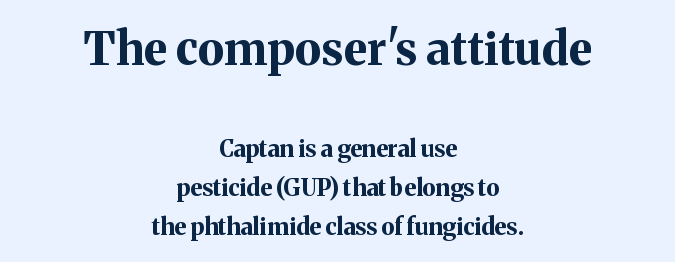
A typesetter would call this proportional, since set widths differ per character. Summary of weight: heavy, a full bold. In terms of posture, this sample is upright. Reading down the column, the eye jumps a familiar distance to each next line. The designer gave the opening block more size than the closing block.
